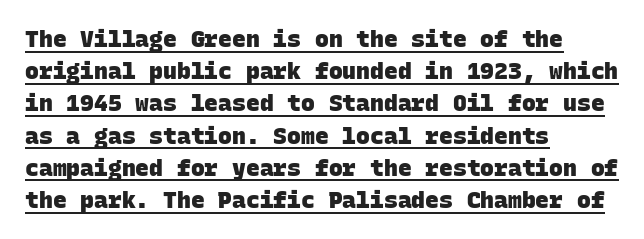
Reading down the column, the eye jumps a familiar distance to each next line. A full-strength bold gives these letters their thick strokes. Casual observation: everything's shoved over to the left. Honestly, the underline is the first thing you notice here. Is the letter spacing exaggerated? No — it looks like the ordinary default.
